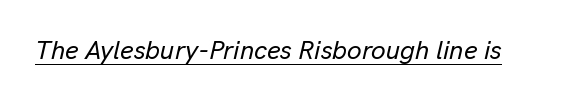
{"italic": "yes", "lean": "right", "slant_degrees": 13, "underline": "yes", "letter_spacing": "normal", "letter_spacing_em": 0.0, "glyph_px": 26}
